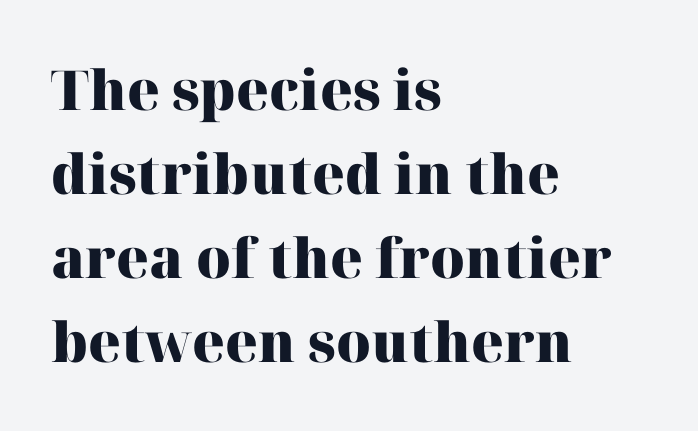
Does extra space separate the letters? No, they use regular spacing. Heft: maximum for text — a bold. The passage is arranged the way most books set body copy — flush left. Typographically, this falls in the serif category. Leading: standard.
